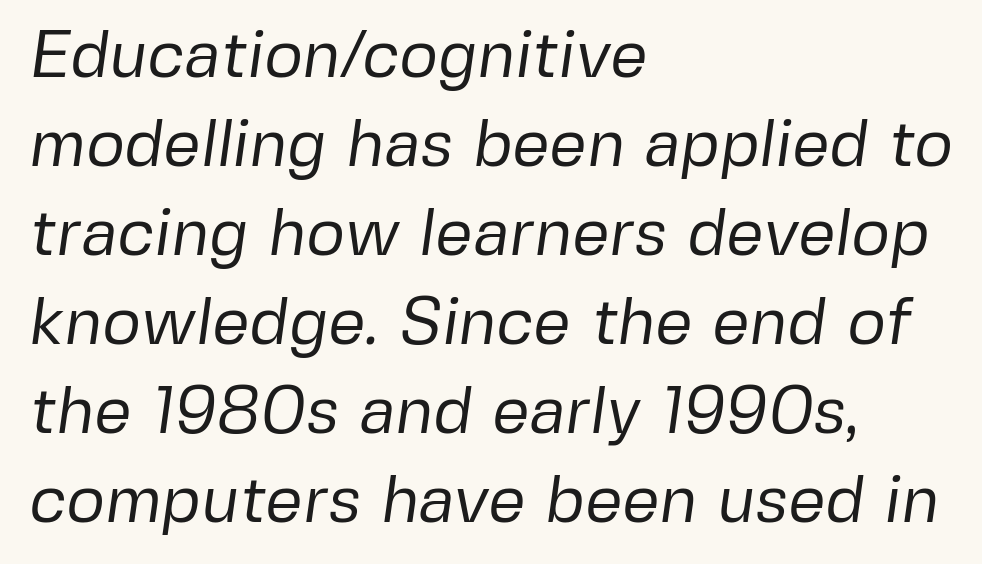
{"serif": "no", "bold": "no", "weight": "regular", "width": "normal", "stroke_contrast": "low", "x_height": "medium", "monospaced": "no", "underline": "no", "align": "left", "line_spacing": "normal", "line_spacing_ratio": 1.35, "letter_spacing": "normal", "letter_spacing_em": 0.0, "glyph_px": 66}
